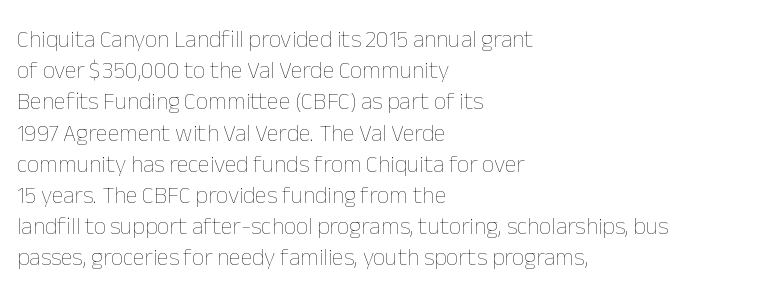
Q: Is the text bold? A: No.
Q: Is the text italic (slanted)? A: No, it is upright.
Q: Is the text underlined? A: No.
Q: How is the paragraph aligned? A: Left-aligned.
Q: Is the spacing between letters normal or unusually wide? A: Normal.
Q: Is the spacing between lines tight, normal or loose? A: Normal.
